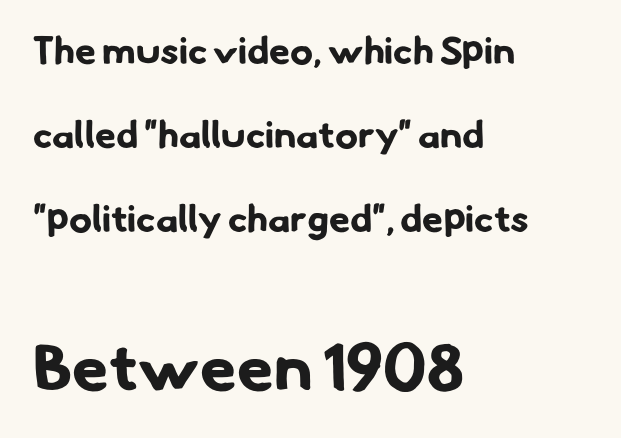
A clean baseline with only descenders dipping below it. All the whitespace from short lines collects on the right. If you squint, the bottom block still reads clearly — it's the larger of the two. What kind of face is this? One without serifs — a sans.
